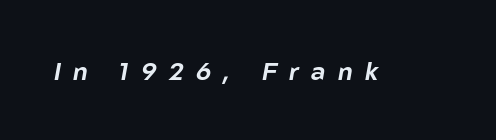
This sample uses an oblique cut, with every glyph tilted off the vertical. Spacing between characters has been opened up far beyond the box default. The string is rendered with underlining switched off.
